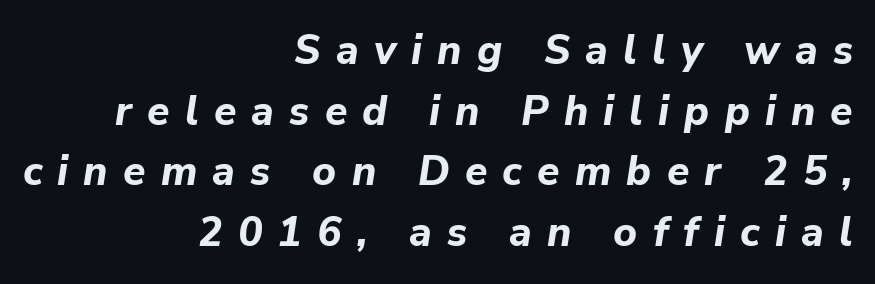
Notice how descenders clear the ascenders below comfortably — that's standard leading. Words appear elongated and porous because spacing is wide. The passage shown is typed in a proportional face where columns would drift. The setting favours the right margin, as signatures and pull-quotes sometimes do.
